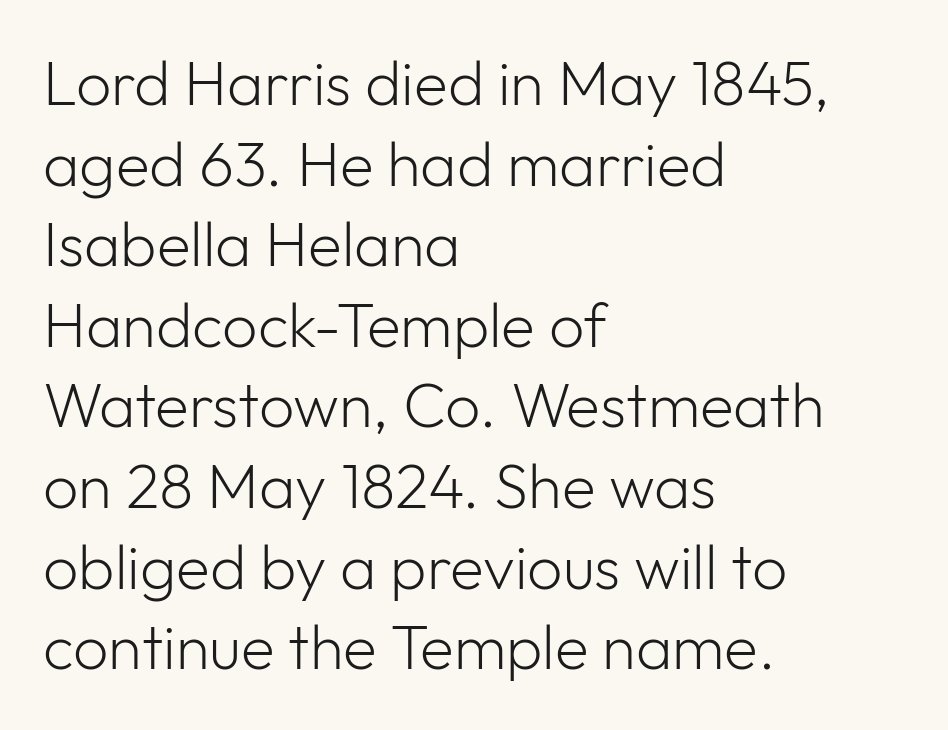
Is this a fixed-width face? No — the glyphs have proportional, varying widths. The rows are spaced the way most documents space them. The rag falls on the right side of this text block. The letterforms sit at book weight or below.
